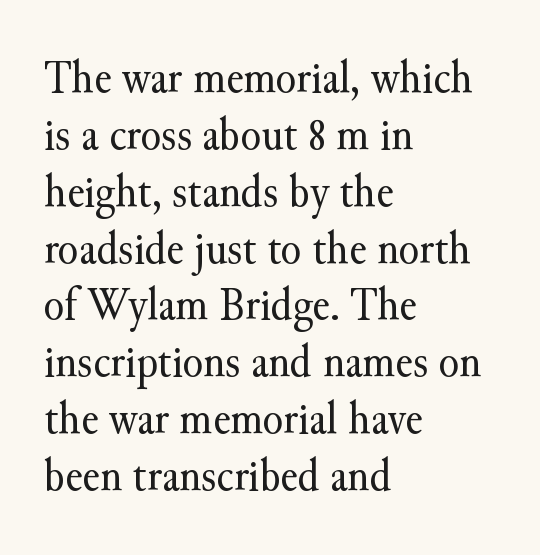
{"serif": "yes", "italic": "no", "bold": "no", "weight": "regular", "width": "normal", "stroke_contrast": "medium", "x_height": "small", "monospaced": "no", "underline": "no", "align": "left", "line_spacing_ratio": 1.21, "letter_spacing": "normal", "letter_spacing_em": 0.0, "glyph_px": 47}
